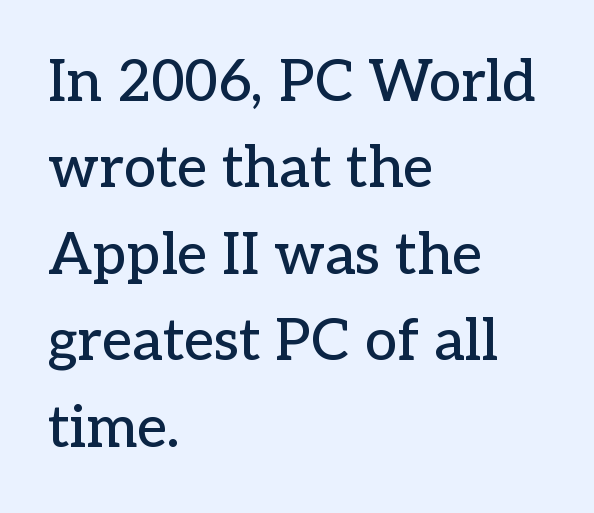
The image shows 58 px serif type, upright; set left-aligned, normal line spacing (1.49x), normal letter spacing, not underlined; low stroke contrast and a medium x-height.
